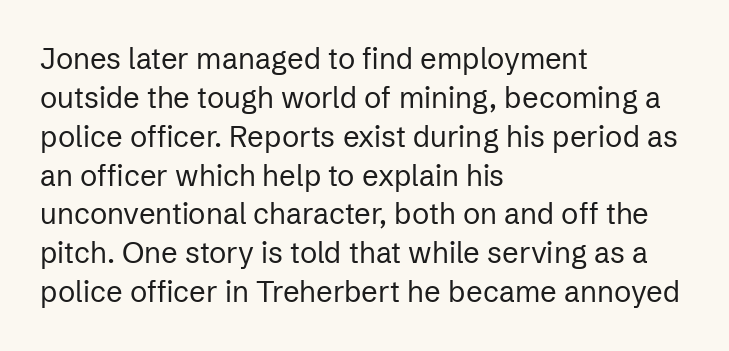
The image shows 29 px regular-weight sans-serif type, upright; set left-aligned, normal line spacing (1.34x), normal letter spacing, not underlined; low stroke contrast and a medium x-height.
